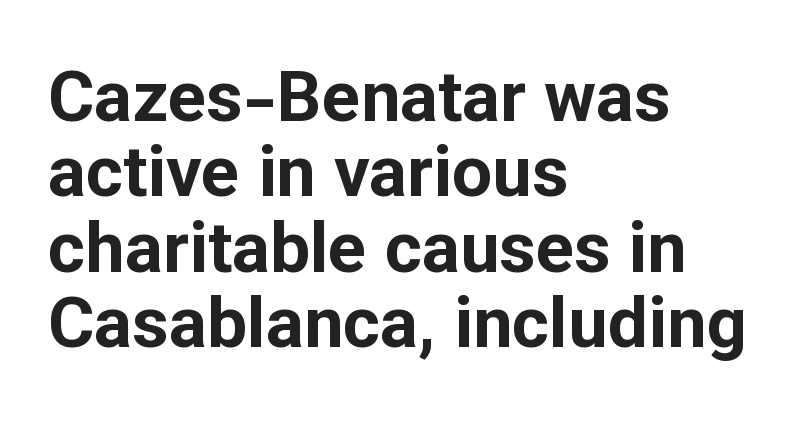
Short and long lines alike share a common starting point at left. What kind of face is this? One without serifs — a sans. Ascenders rise straight up at ninety degrees. The face used here is rendered with its standard letterfit.
